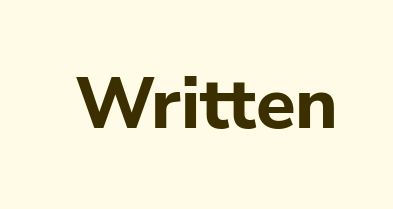
{"serif": "no", "italic": "no", "bold": "yes", "weight": "bold", "width": "normal", "stroke_contrast": "low", "x_height": "medium", "monospaced": "no", "underline": "no", "letter_spacing": "normal", "letter_spacing_em": 0.0, "glyph_px": 72}
